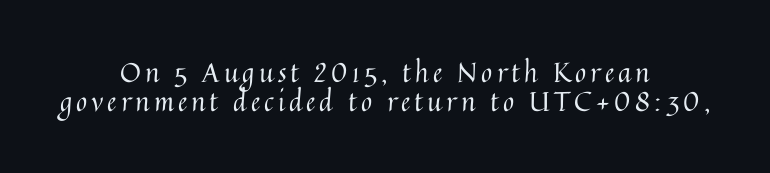
The text block is weighted toward neither margin, spreading evenly from the middle. What's the leading like? Squeezed, with rows nearly overlapping. The baseline area is clear. Heft: none added — not bold.
